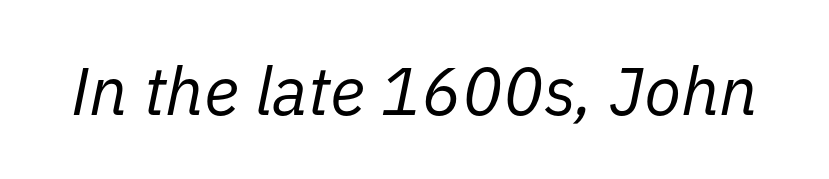
The image shows 68 px regular-weight type, italic (leaning right); set normal letter spacing, not underlined; low stroke contrast and a medium x-height.
